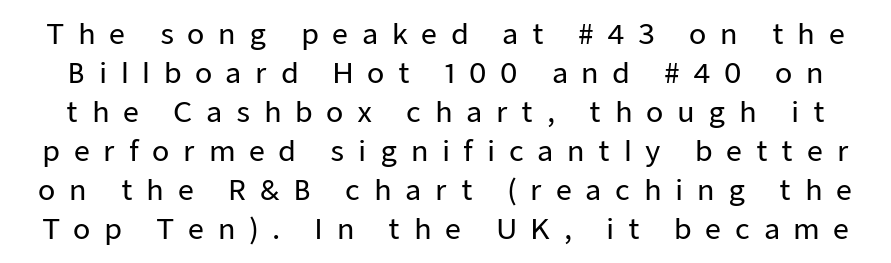
Q: Is the text italic (slanted)? A: No, it is upright.
Q: Is the typeface a serif or a sans-serif typeface? A: Sans-serif.
Q: Is the text underlined? A: No.
Q: Is the spacing between letters normal or unusually wide? A: Unusually wide.
Q: Is the spacing between lines tight, normal or loose? A: Normal.
Q: Width (condensed, normal, or wide)? A: Normal.
Q: Stroke contrast? A: Low.
Q: x-height? A: Medium.
Q: Monospaced? A: No.
